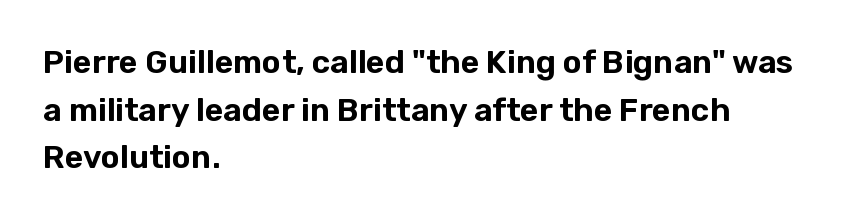
{"serif": "no", "italic": "no", "width": "normal", "stroke_contrast": "low", "x_height": "medium", "monospaced": "no", "underline": "no", "align": "left", "line_spacing": "normal", "line_spacing_ratio": 1.49, "letter_spacing": "normal", "letter_spacing_em": 0.0, "glyph_px": 32}
